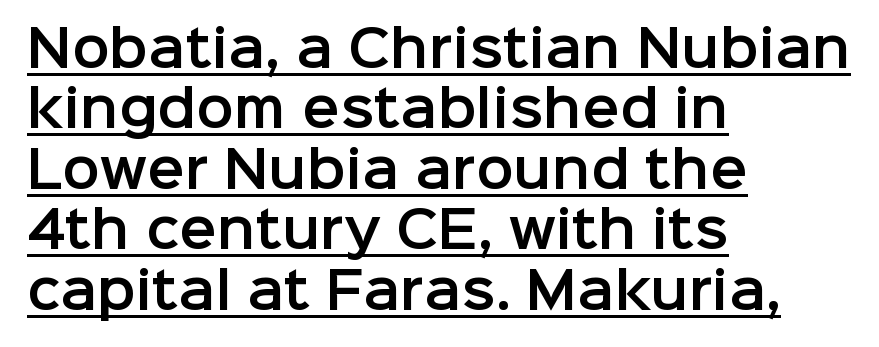
Q: Is the text italic (slanted)? A: No, it is upright.
Q: Is the typeface a serif or a sans-serif typeface? A: Sans-serif.
Q: Is the text underlined? A: Yes.
Q: How is the paragraph aligned? A: Left-aligned.
Q: Is the spacing between letters normal or unusually wide? A: Normal.
Q: Width (condensed, normal, or wide)? A: Normal.
Q: Stroke contrast? A: Low.
Q: x-height? A: Medium.
Q: Monospaced? A: No.
